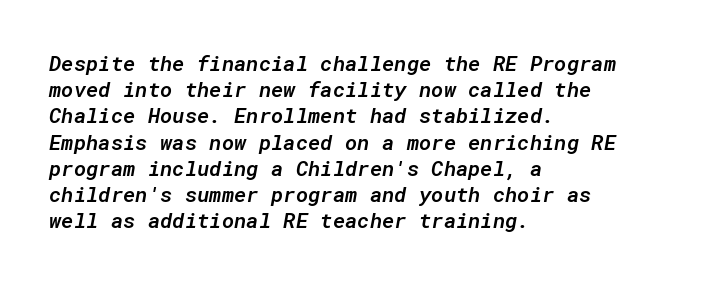
The image shows 21 px text type, italic (leaning right); set left-aligned, normal line spacing (1.25x), normal letter spacing, not underlined.
